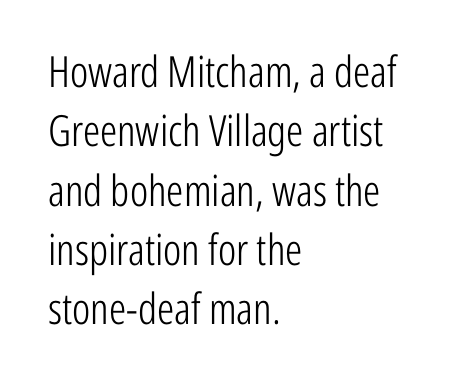
The image shows 43 px light, condensed sans-serif type, upright; set left-aligned, normal line spacing (1.38x), normal letter spacing, not underlined; low stroke contrast and a medium x-height.
